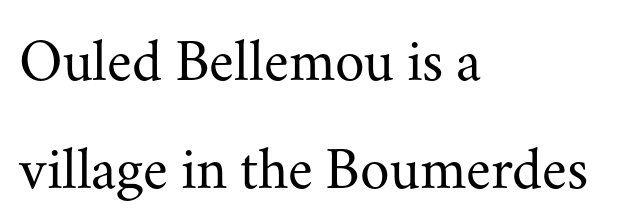
{"serif": "yes", "italic": "no", "bold": "no", "weight": "regular", "width": "normal", "stroke_contrast": "medium", "x_height": "small", "monospaced": "no", "underline": "no", "align": "left", "line_spacing_ratio": 1.8, "letter_spacing": "normal", "letter_spacing_em": 0.0, "glyph_px": 60}
